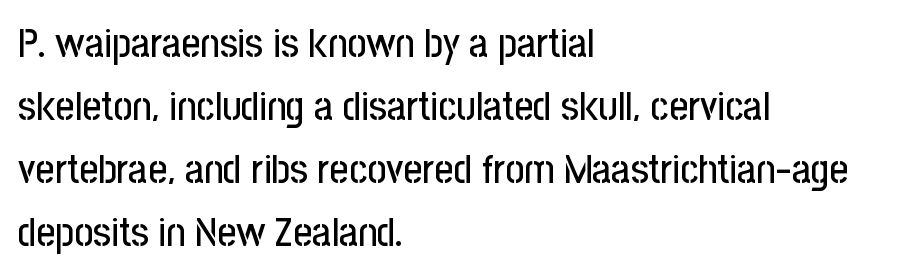
The image shows 41 px condensed sans-serif type, upright; set left-aligned, normal line spacing (1.54x), normal letter spacing, not underlined; low stroke contrast and a medium x-height.
